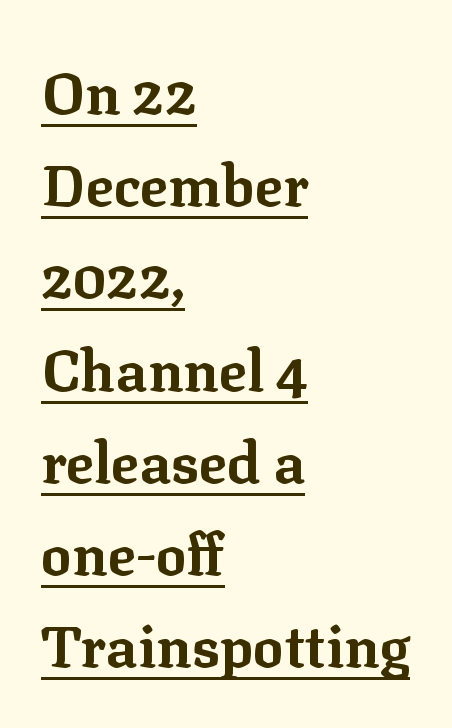
The image shows 58 px bold serif type, upright; set left-aligned, normal line spacing (1.59x), normal letter spacing, underlined; low stroke contrast and a medium x-height.
